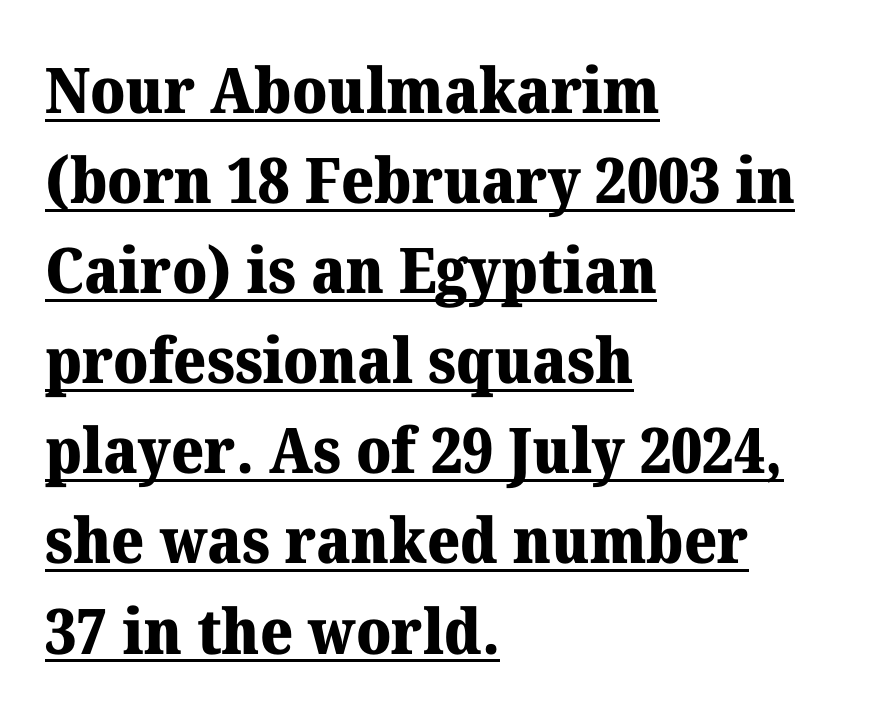
Q: Is the text bold? A: Yes.
Q: Is the text italic (slanted)? A: No, it is upright.
Q: Is the typeface a serif or a sans-serif typeface? A: Serif.
Q: Is the text underlined? A: Yes.
Q: How is the paragraph aligned? A: Left-aligned.
Q: Is the spacing between letters normal or unusually wide? A: Normal.
Q: Is the spacing between lines tight, normal or loose? A: Normal.
Q: Width (condensed, normal, or wide)? A: Normal.
Q: Stroke contrast? A: Medium.
Q: x-height? A: Medium.
Q: Monospaced? A: No.
